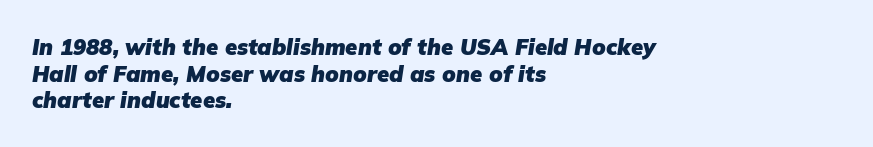
{"italic": "yes", "lean": "right", "slant_degrees": 9, "bold": "yes", "underline": "no", "align": "left", "line_spacing_ratio": 1.21, "letter_spacing": "normal", "letter_spacing_em": 0.0, "glyph_px": 22}
